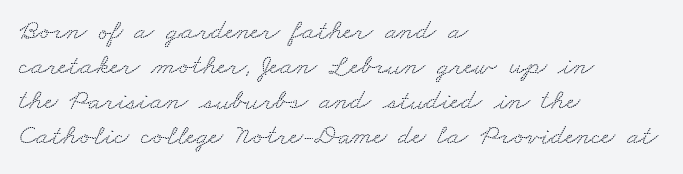
{"width": "wide", "stroke_contrast": "low", "x_height": "small", "monospaced": "no", "underline": "no", "align": "left", "line_spacing_ratio": 1.21, "letter_spacing": "normal", "letter_spacing_em": 0.0, "glyph_px": 29}
